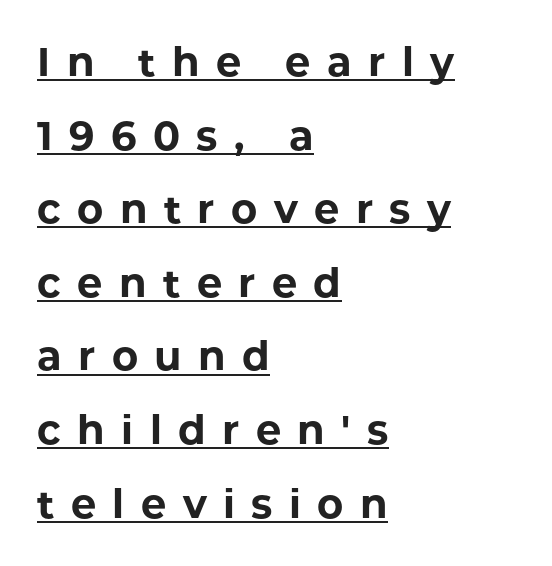
{"serif": "no", "italic": "no", "bold": "yes", "weight": "bold", "width": "normal", "stroke_contrast": "low", "x_height": "medium", "monospaced": "no", "underline": "yes", "align": "left", "line_spacing_ratio": 1.84, "letter_spacing": "wide", "letter_spacing_em": 0.41, "glyph_px": 40}
